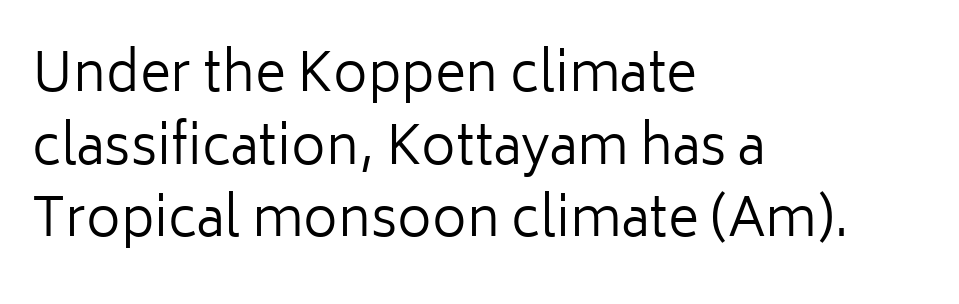
Grotesque or geometric, the face here clearly has no serifs. Letters rest on an invisible, unmarked baseline. Baseline-to-baseline distance is the conventional proportion of letter height. This rendering uses left alignment, leaving the right contour irregular.
